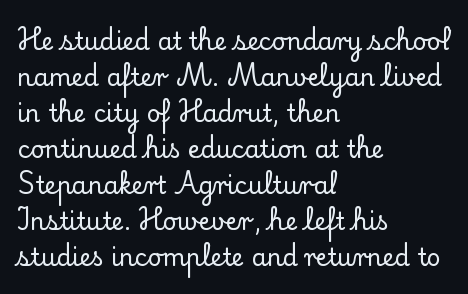
{"italic": "no", "underline": "no", "align": "left", "line_spacing": "normal", "line_spacing_ratio": 1.5, "letter_spacing": "normal", "letter_spacing_em": 0.0, "glyph_px": 24}
